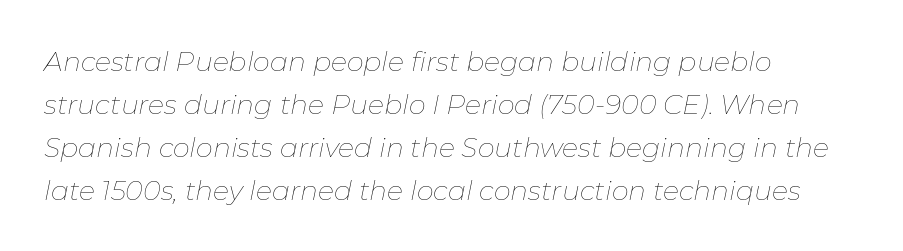
Q: Is the text bold? A: No.
Q: Is the text italic (slanted)? A: Yes, it leans right by about 11 degrees.
Q: Is the text underlined? A: No.
Q: How is the paragraph aligned? A: Left-aligned.
Q: Is the spacing between letters normal or unusually wide? A: Normal.
Q: Is the spacing between lines tight, normal or loose? A: Normal.
